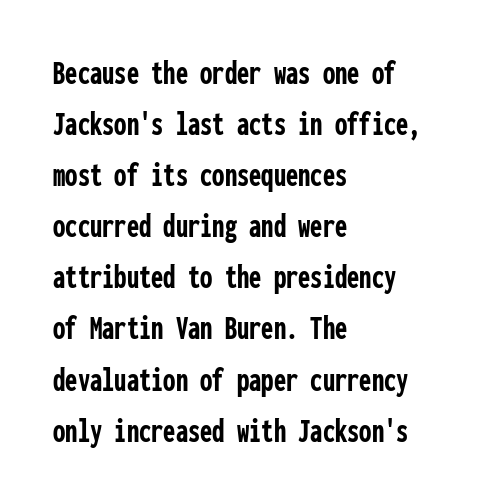
Q: Is the text bold? A: Yes.
Q: Is the text italic (slanted)? A: No, it is upright.
Q: Is the typeface a serif or a sans-serif typeface? A: Sans-serif.
Q: Is the text underlined? A: No.
Q: How is the paragraph aligned? A: Left-aligned.
Q: Is the spacing between letters normal or unusually wide? A: Normal.
Q: Is the spacing between lines tight, normal or loose? A: Normal.
Q: Width (condensed, normal, or wide)? A: Condensed.
Q: Stroke contrast? A: Low.
Q: x-height? A: Medium.
Q: Monospaced? A: Yes.
